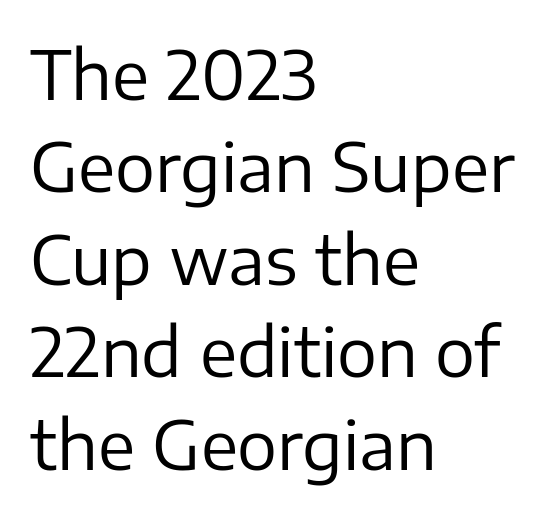
{"serif": "no", "italic": "no", "bold": "no", "weight": "regular", "width": "normal", "stroke_contrast": "low", "x_height": "medium", "monospaced": "no", "underline": "no", "align": "left", "line_spacing": "normal", "line_spacing_ratio": 1.38, "letter_spacing": "normal", "letter_spacing_em": 0.0, "glyph_px": 67}
